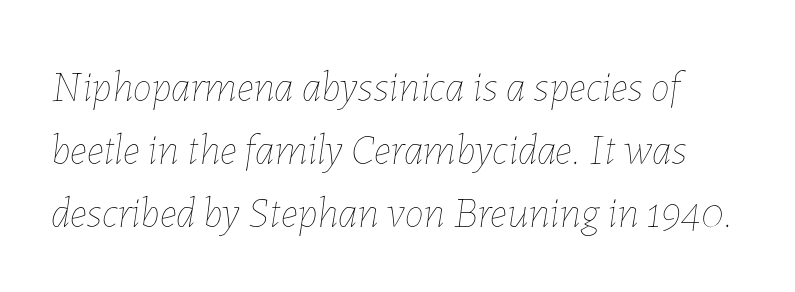
The image shows 43 px thin type, italic (leaning right); set normal line spacing (1.47x), normal letter spacing, not underlined; low stroke contrast and a medium x-height.
